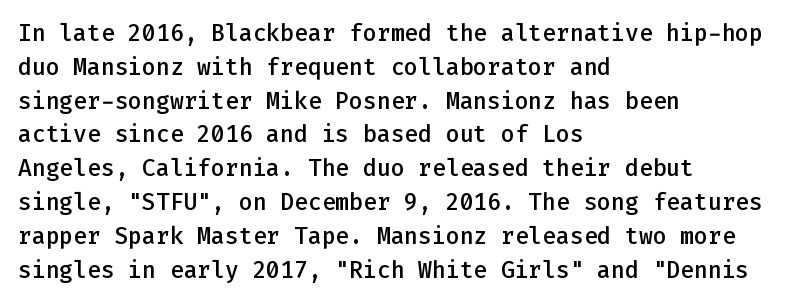
Q: Is the text bold? A: Semi-bold.
Q: Is the text italic (slanted)? A: No, it is upright.
Q: Is the text underlined? A: No.
Q: How is the paragraph aligned? A: Left-aligned.
Q: Is the spacing between letters normal or unusually wide? A: Normal.
Q: Is the spacing between lines tight, normal or loose? A: Normal.
